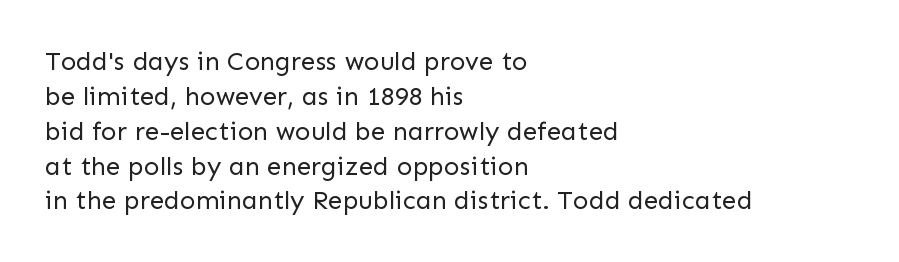
Q: Is the text bold? A: No.
Q: Is the text italic (slanted)? A: No, it is upright.
Q: Is the text underlined? A: No.
Q: How is the paragraph aligned? A: Left-aligned.
Q: Is the spacing between letters normal or unusually wide? A: Normal.
Q: Is the spacing between lines tight, normal or loose? A: Normal.
